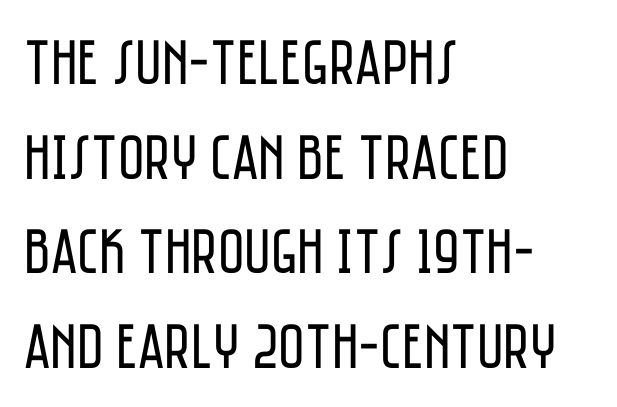
Q: Is the text bold? A: No.
Q: Is the text italic (slanted)? A: No, it is upright.
Q: Is the typeface a serif or a sans-serif typeface? A: Sans-serif.
Q: Is the text underlined? A: No.
Q: How is the paragraph aligned? A: Left-aligned.
Q: Is the spacing between letters normal or unusually wide? A: Normal.
Q: Is the spacing between lines tight, normal or loose? A: Normal.
Q: Width (condensed, normal, or wide)? A: Condensed.
Q: Stroke contrast? A: Low.
Q: x-height? A: Large.
Q: Monospaced? A: No.
